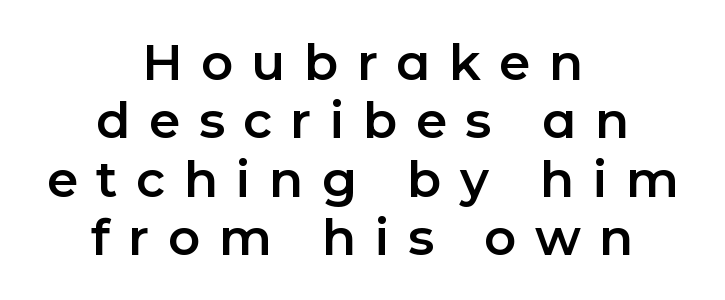
Q: Is the text italic (slanted)? A: No, it is upright.
Q: Is the typeface a serif or a sans-serif typeface? A: Sans-serif.
Q: Is the text underlined? A: No.
Q: How is the paragraph aligned? A: Centered.
Q: Is the spacing between letters normal or unusually wide? A: Unusually wide.
Q: Width (condensed, normal, or wide)? A: Normal.
Q: Stroke contrast? A: Low.
Q: x-height? A: Medium.
Q: Monospaced? A: No.
